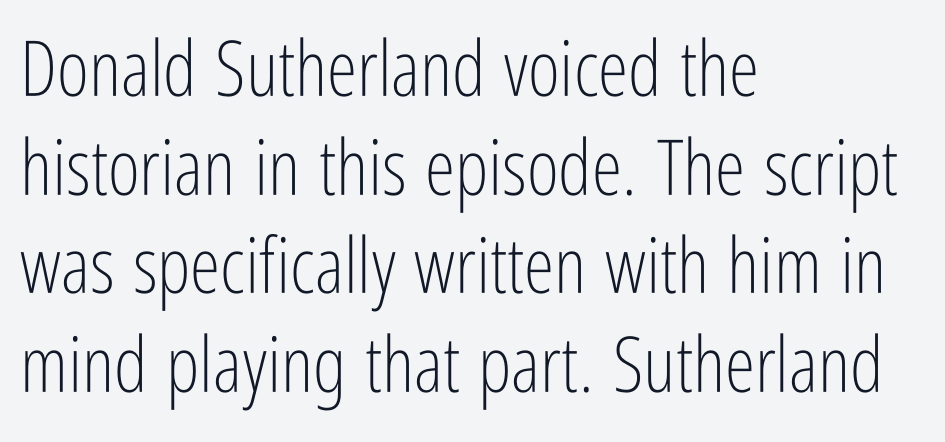
Note the varied advance widths — an 'i' is clearly narrower than an 'm'. Vertically, the passage feels balanced, rows spaced as you'd expect. A light-to-regular cut is what we see here. Posture: upright roman. Where is the straight margin? On the left. Clear beneath every line of the passage.
